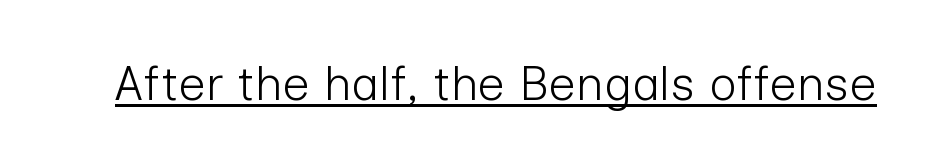
Q: Is the text bold? A: No.
Q: Is the text italic (slanted)? A: No, it is upright.
Q: Is the typeface a serif or a sans-serif typeface? A: Sans-serif.
Q: Is the text underlined? A: Yes.
Q: Is the spacing between letters normal or unusually wide? A: Normal.
Q: Width (condensed, normal, or wide)? A: Normal.
Q: Stroke contrast? A: Low.
Q: x-height? A: Medium.
Q: Monospaced? A: No.
